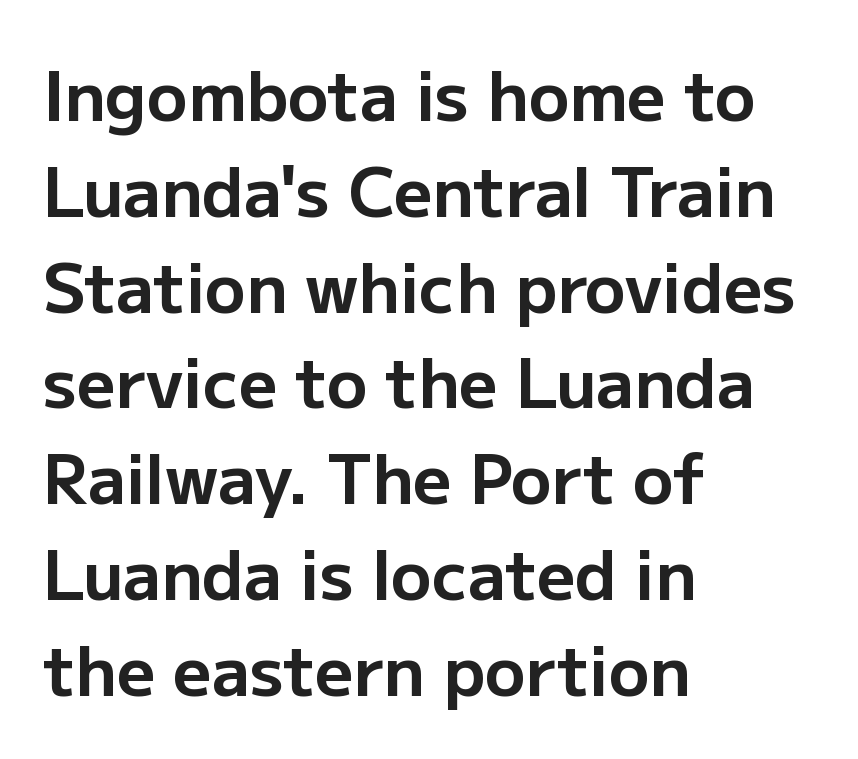
{"serif": "no", "italic": "no", "bold": "yes", "weight": "bold", "width": "normal", "stroke_contrast": "low", "x_height": "medium", "monospaced": "no", "underline": "no", "align": "left", "line_spacing": "normal", "line_spacing_ratio": 1.43, "letter_spacing": "normal", "letter_spacing_em": 0.0, "glyph_px": 67}
